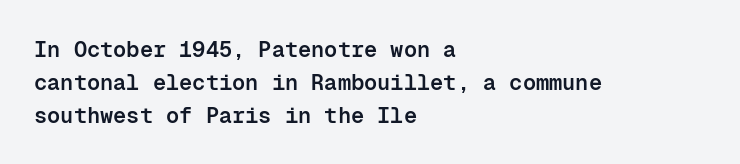
{"italic": "no", "bold": "semi", "underline": "no", "align": "left", "line_spacing": "normal", "line_spacing_ratio": 1.5, "letter_spacing": "normal", "letter_spacing_em": 0.0, "glyph_px": 22}
